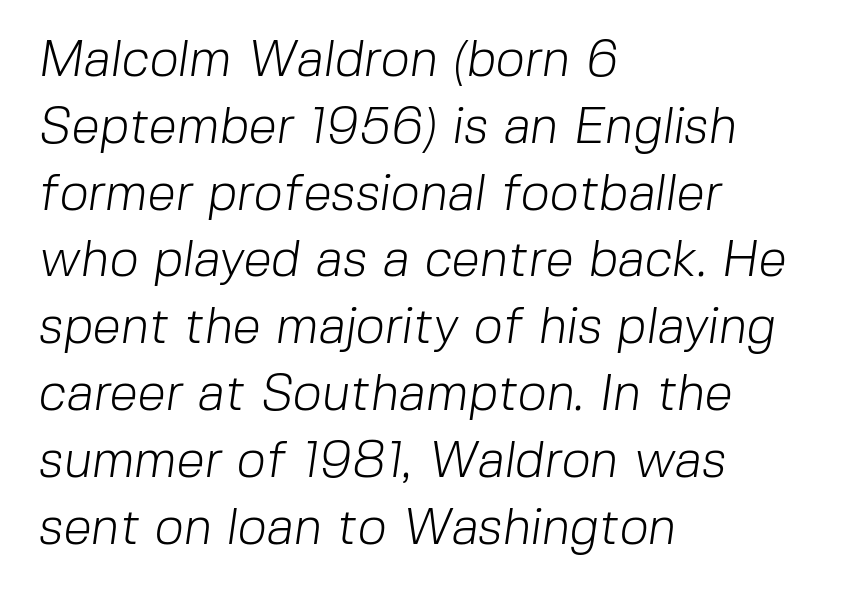
Q: Is the text bold? A: No.
Q: Is the typeface a serif or a sans-serif typeface? A: Sans-serif.
Q: Is the text underlined? A: No.
Q: How is the paragraph aligned? A: Left-aligned.
Q: Is the spacing between letters normal or unusually wide? A: Normal.
Q: Is the spacing between lines tight, normal or loose? A: Normal.
Q: Width (condensed, normal, or wide)? A: Normal.
Q: Stroke contrast? A: Low.
Q: x-height? A: Medium.
Q: Monospaced? A: No.
